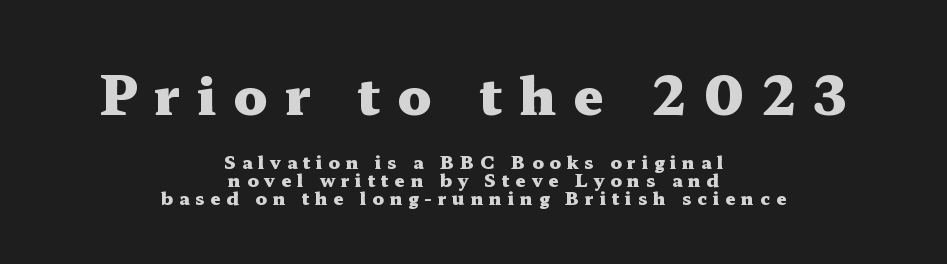
Q: Is the text bold? A: Yes.
Q: Is the text italic (slanted)? A: No, it is upright.
Q: Is the typeface a serif or a sans-serif typeface? A: Serif.
Q: Is the text underlined? A: No.
Q: How is the paragraph aligned? A: Centered.
Q: Is the spacing between letters normal or unusually wide? A: Unusually wide.
Q: Is the spacing between lines tight, normal or loose? A: Tight.
Q: Which block of text is set in a larger size, the first (top) or the second (bottom)? A: The first (top) one.
Q: Width (condensed, normal, or wide)? A: Wide.
Q: Stroke contrast? A: Medium.
Q: x-height? A: Medium.
Q: Monospaced? A: No.
